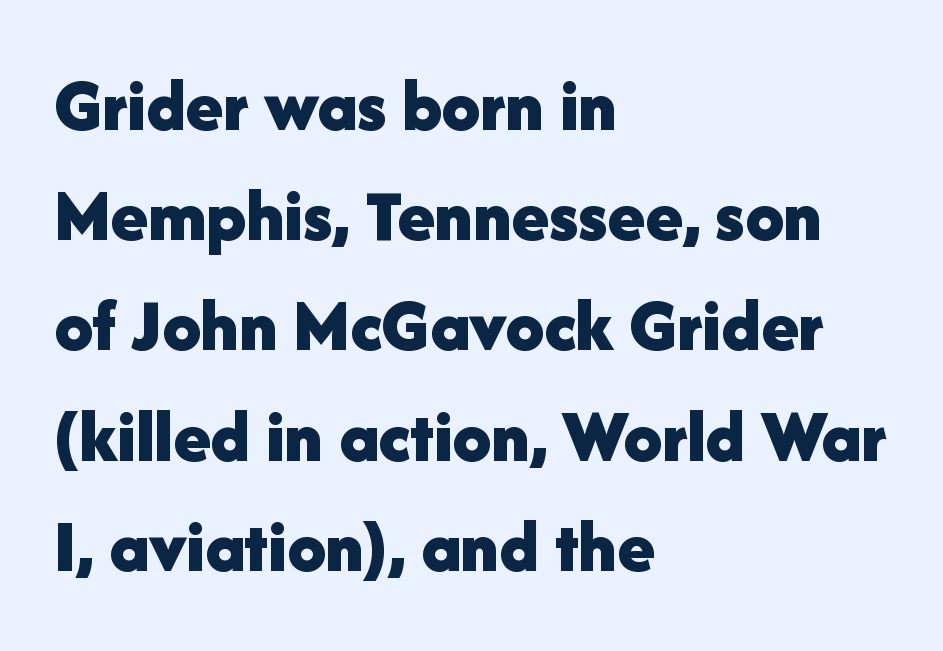
Q: Is the text bold? A: Yes.
Q: Is the text italic (slanted)? A: No, it is upright.
Q: Is the typeface a serif or a sans-serif typeface? A: Sans-serif.
Q: Is the text underlined? A: No.
Q: How is the paragraph aligned? A: Left-aligned.
Q: Is the spacing between letters normal or unusually wide? A: Normal.
Q: Is the spacing between lines tight, normal or loose? A: Normal.
Q: Width (condensed, normal, or wide)? A: Normal.
Q: Stroke contrast? A: Low.
Q: x-height? A: Medium.
Q: Monospaced? A: No.
